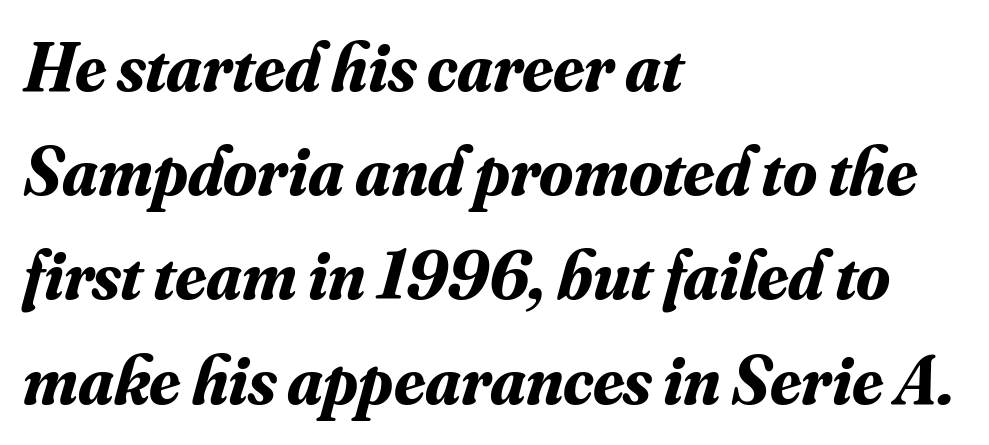
Its strokes are broad and dark, the hallmark of bold type. Looks like regular typesetting: each glyph gets only the width it needs. The rendering shows small feet on the letterforms — a serif design. Is there much room between lines? A standard amount, neither cramped nor airy. Horizontally, the lines are justified to the leading edge only. The space directly below the letters is spotless.
